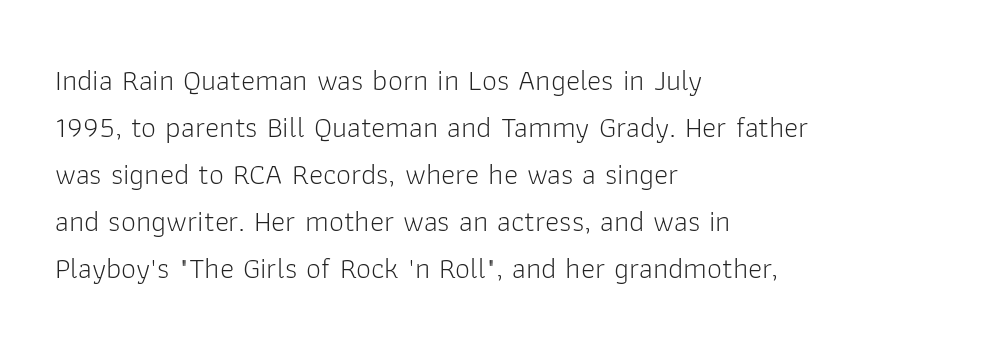
Q: Is the text bold? A: No.
Q: Is the text italic (slanted)? A: No, it is upright.
Q: Is the typeface a serif or a sans-serif typeface? A: Sans-serif.
Q: Is the text underlined? A: No.
Q: How is the paragraph aligned? A: Left-aligned.
Q: Is the spacing between letters normal or unusually wide? A: Normal.
Q: Is the spacing between lines tight, normal or loose? A: Normal.
Q: Width (condensed, normal, or wide)? A: Normal.
Q: Stroke contrast? A: Low.
Q: x-height? A: Medium.
Q: Monospaced? A: No.
